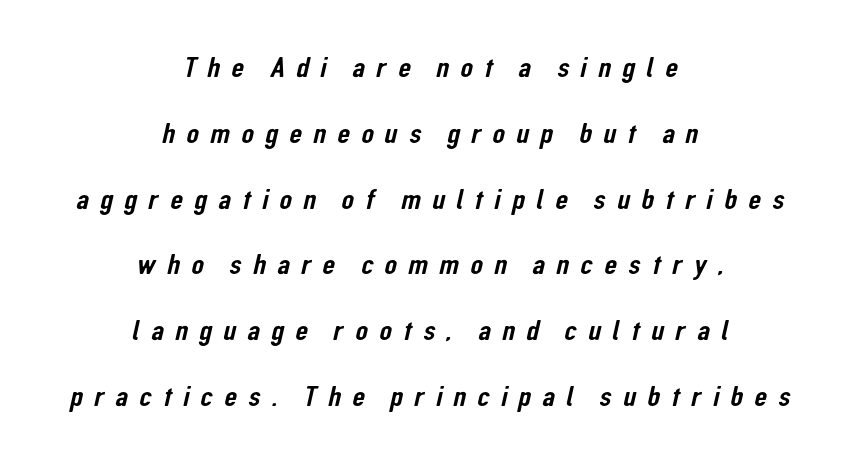
Q: Is the typeface a serif or a sans-serif typeface? A: Sans-serif.
Q: Is the text underlined? A: No.
Q: How is the paragraph aligned? A: Centered.
Q: Is the spacing between letters normal or unusually wide? A: Unusually wide.
Q: Is the spacing between lines tight, normal or loose? A: Loose.
Q: Width (condensed, normal, or wide)? A: Condensed.
Q: Stroke contrast? A: Low.
Q: x-height? A: Medium.
Q: Monospaced? A: No.
